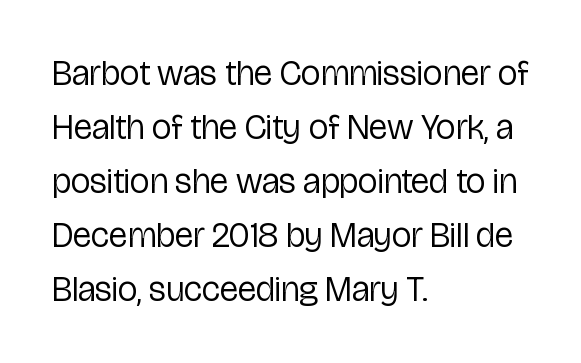
{"serif": "no", "italic": "no", "bold": "no", "weight": "regular", "width": "condensed", "stroke_contrast": "low", "x_height": "medium", "monospaced": "no", "underline": "no", "align": "left", "line_spacing": "normal", "line_spacing_ratio": 1.54, "letter_spacing": "normal", "letter_spacing_em": 0.0, "glyph_px": 35}
